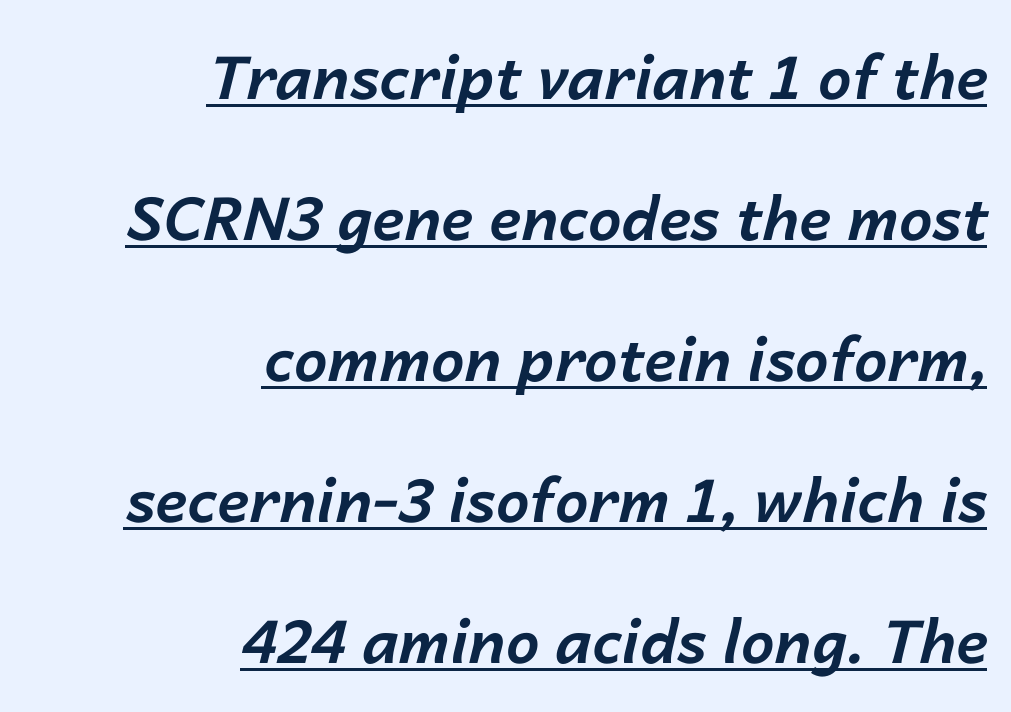
Q: Is the text bold? A: Yes.
Q: Is the text italic (slanted)? A: Yes, it leans right by about 14 degrees.
Q: Is the text underlined? A: Yes.
Q: How is the paragraph aligned? A: Right-aligned.
Q: Is the spacing between letters normal or unusually wide? A: Normal.
Q: Is the spacing between lines tight, normal or loose? A: Loose.
Q: Width (condensed, normal, or wide)? A: Normal.
Q: Stroke contrast? A: Low.
Q: x-height? A: Medium.
Q: Monospaced? A: No.
